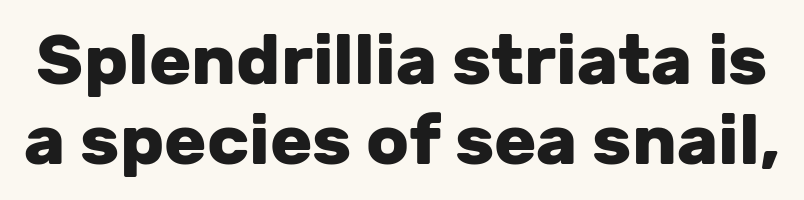
The image shows 70 px heavy sans-serif type, upright; set tight line spacing (1.14x), normal letter spacing, not underlined; low stroke contrast and a medium x-height.
